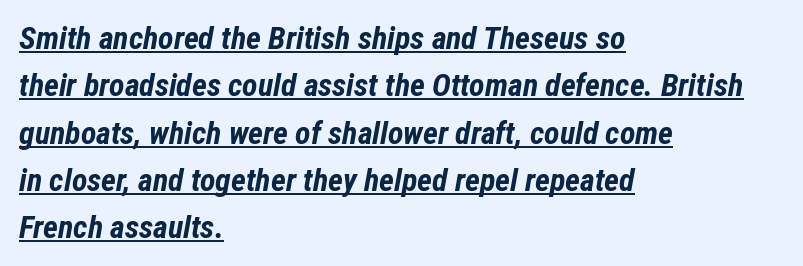
Q: Is the text bold? A: Yes.
Q: Is the text italic (slanted)? A: Yes, it leans right by about 12 degrees.
Q: Is the text underlined? A: Yes.
Q: How is the paragraph aligned? A: Left-aligned.
Q: Is the spacing between letters normal or unusually wide? A: Normal.
Q: Is the spacing between lines tight, normal or loose? A: Normal.
Q: Width (condensed, normal, or wide)? A: Condensed.
Q: Stroke contrast? A: Low.
Q: x-height? A: Medium.
Q: Monospaced? A: No.
